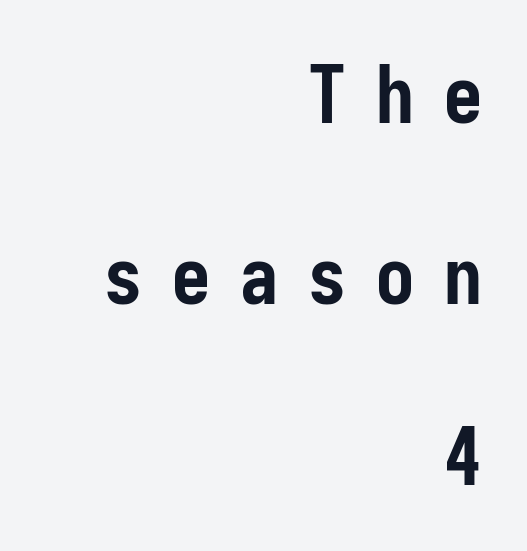
Interline gaps are noticeably wide in this sample. The compositor pushed each line to the right boundary. How are the letters spaced? Widely, with obvious added tracking. Rule under the text: the space is simply empty. In terms of letterform style, serifs are entirely absent.
